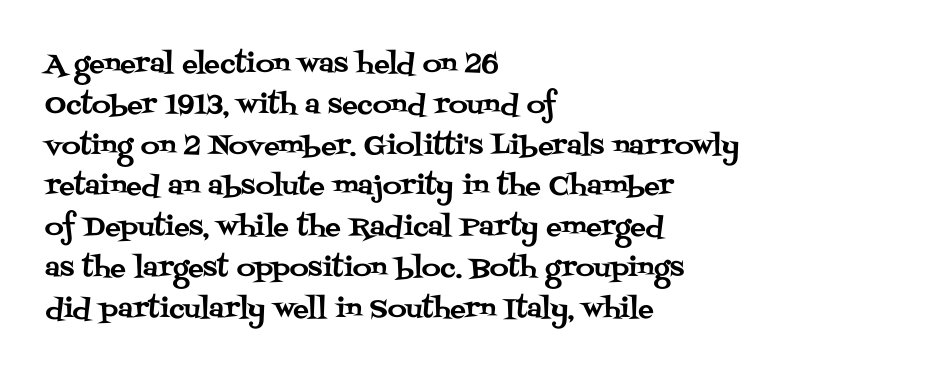
The image shows 26 px text type, upright; set left-aligned, normal line spacing (1.57x), normal letter spacing, not underlined.
